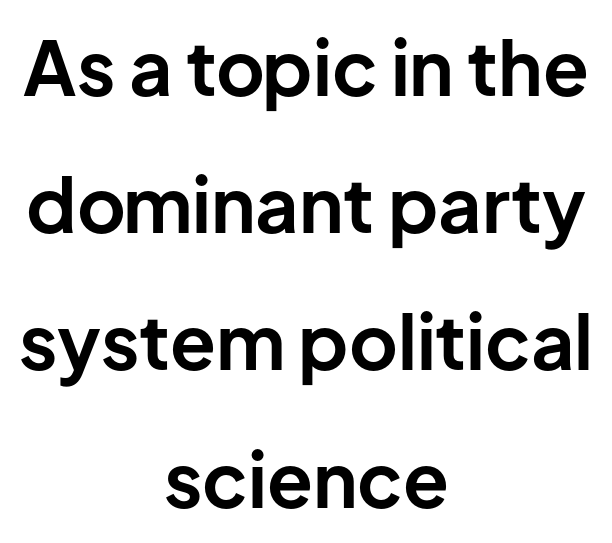
Q: Is the text bold? A: Yes.
Q: Is the text italic (slanted)? A: No, it is upright.
Q: Is the typeface a serif or a sans-serif typeface? A: Sans-serif.
Q: Is the text underlined? A: No.
Q: How is the paragraph aligned? A: Centered.
Q: Is the spacing between letters normal or unusually wide? A: Normal.
Q: Width (condensed, normal, or wide)? A: Normal.
Q: Stroke contrast? A: Low.
Q: x-height? A: Medium.
Q: Monospaced? A: No.
